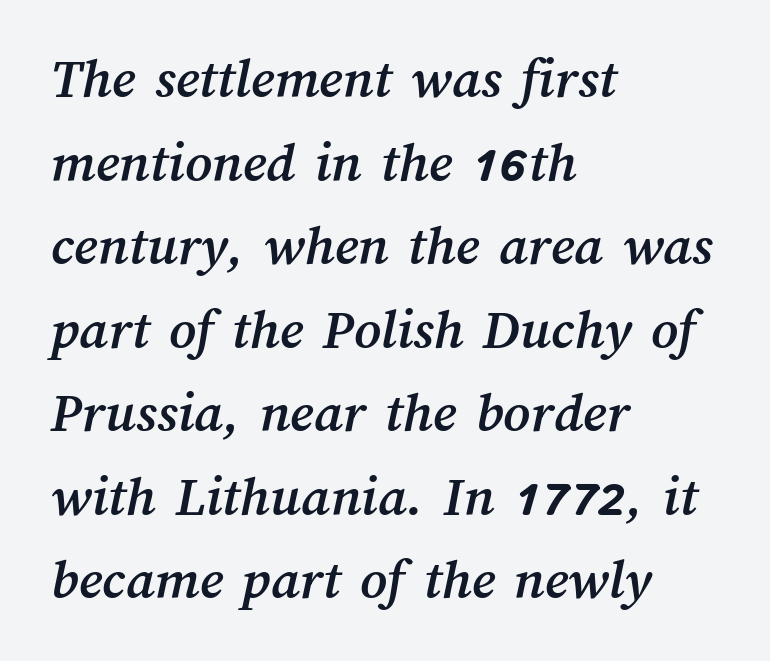
The image shows 58 px text type; set left-aligned, normal line spacing (1.44x), normal letter spacing, not underlined; medium stroke contrast and a medium x-height.
